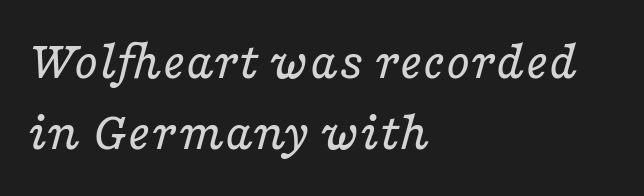
The image shows 56 px regular-weight, wide serif type, italic (leaning right); set left-aligned, normal line spacing (1.27x), normal letter spacing, not underlined; low stroke contrast and a medium x-height.
